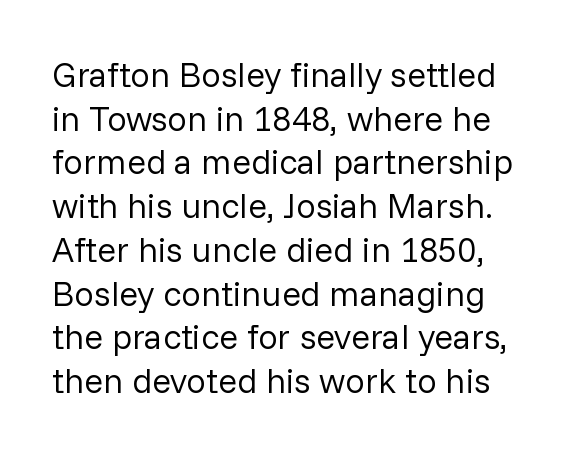
Q: Is the text bold? A: No.
Q: Is the text italic (slanted)? A: No, it is upright.
Q: Is the typeface a serif or a sans-serif typeface? A: Sans-serif.
Q: Is the text underlined? A: No.
Q: Is the spacing between letters normal or unusually wide? A: Normal.
Q: Is the spacing between lines tight, normal or loose? A: Normal.
Q: Width (condensed, normal, or wide)? A: Normal.
Q: Stroke contrast? A: Low.
Q: x-height? A: Medium.
Q: Monospaced? A: No.
